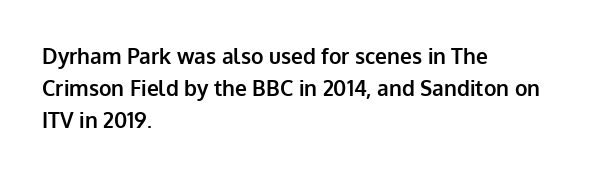
The image shows 21 px bold type, upright; set left-aligned, normal line spacing (1.53x), normal letter spacing, not underlined.
